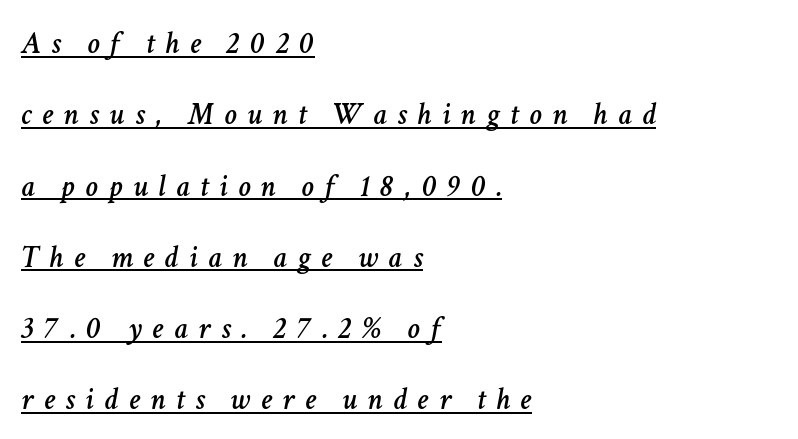
Q: Is the text italic (slanted)? A: Yes, it leans right by about 11 degrees.
Q: Is the text underlined? A: Yes.
Q: How is the paragraph aligned? A: Left-aligned.
Q: Is the spacing between letters normal or unusually wide? A: Unusually wide.
Q: Is the spacing between lines tight, normal or loose? A: Loose.
Q: Width (condensed, normal, or wide)? A: Normal.
Q: Stroke contrast? A: Low.
Q: x-height? A: Medium.
Q: Monospaced? A: No.
